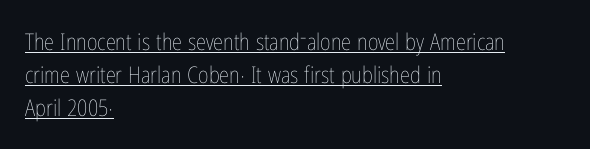
Q: Is the text bold? A: No.
Q: Is the text italic (slanted)? A: No, it is upright.
Q: Is the text underlined? A: Yes.
Q: How is the paragraph aligned? A: Left-aligned.
Q: Is the spacing between letters normal or unusually wide? A: Normal.
Q: Is the spacing between lines tight, normal or loose? A: Normal.
